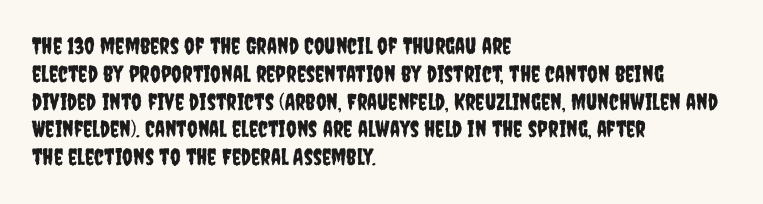
{"italic": "no", "underline": "no", "align": "left", "line_spacing_ratio": 1.21, "letter_spacing": "normal", "letter_spacing_em": 0.0, "glyph_px": 23}
